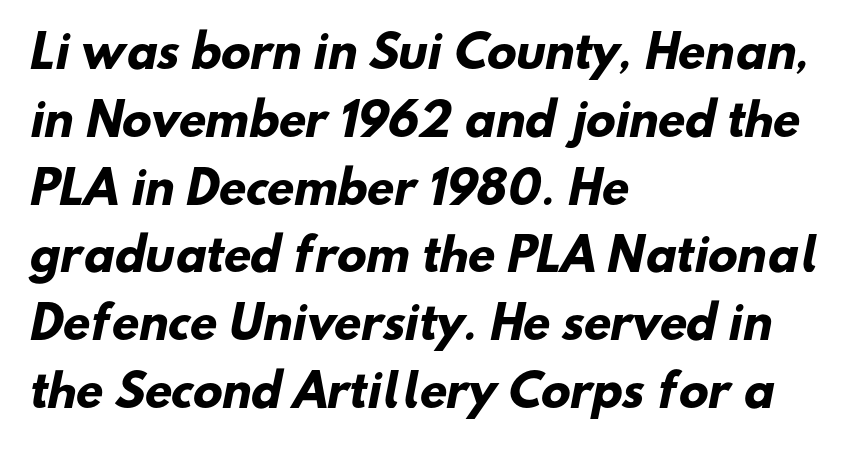
{"serif": "no", "bold": "yes", "weight": "heavy", "width": "normal", "stroke_contrast": "low", "x_height": "small", "monospaced": "no", "underline": "no", "align": "left", "line_spacing": "normal", "line_spacing_ratio": 1.54, "letter_spacing": "normal", "letter_spacing_em": 0.0, "glyph_px": 44}
